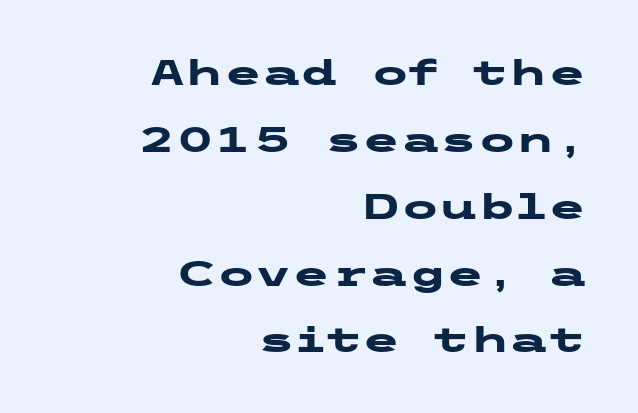
{"serif": "no", "italic": "no", "bold": "yes", "weight": "heavy", "width": "wide", "stroke_contrast": "low", "x_height": "medium", "underline": "no", "align": "right", "line_spacing": "loose", "line_spacing_ratio": 1.91, "letter_spacing": "normal", "letter_spacing_em": 0.0, "glyph_px": 35}
